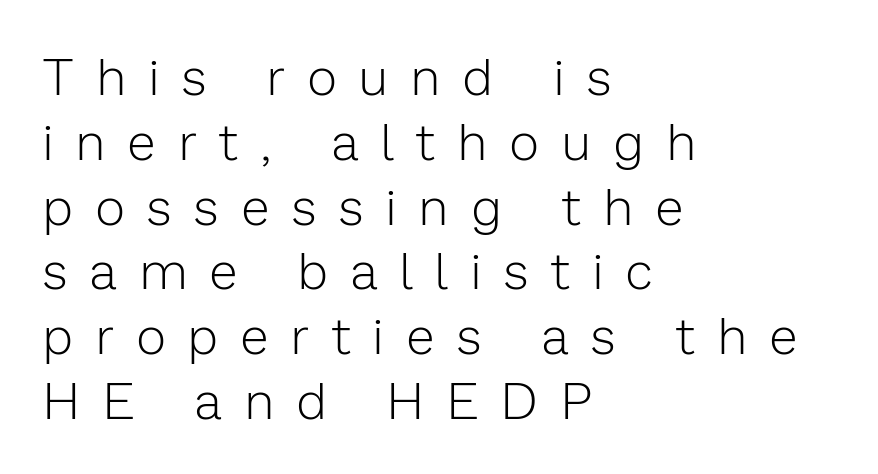
{"serif": "no", "italic": "no", "bold": "no", "weight": "light", "width": "normal", "stroke_contrast": "low", "x_height": "medium", "monospaced": "no", "underline": "no", "align": "left", "line_spacing": "normal", "line_spacing_ratio": 1.27, "letter_spacing": "wide", "letter_spacing_em": 0.46, "glyph_px": 51}
